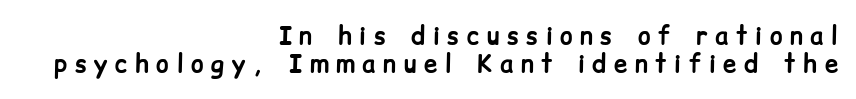
The image shows 24 px bold type, upright; set right-aligned, line spacing 1.16x, unusually wide letter spacing (+0.32 em), not underlined.
